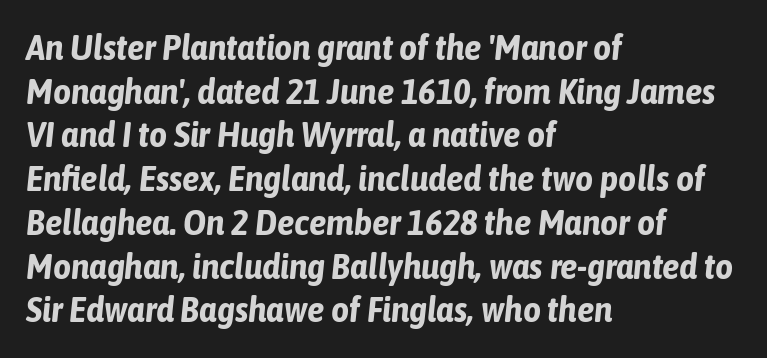
{"italic": "yes", "lean": "right", "slant_degrees": 6, "bold": "yes", "weight": "bold", "width": "condensed", "stroke_contrast": "low", "x_height": "medium", "monospaced": "no", "underline": "no", "align": "left", "line_spacing": "normal", "line_spacing_ratio": 1.25, "letter_spacing": "normal", "letter_spacing_em": 0.0, "glyph_px": 35}
